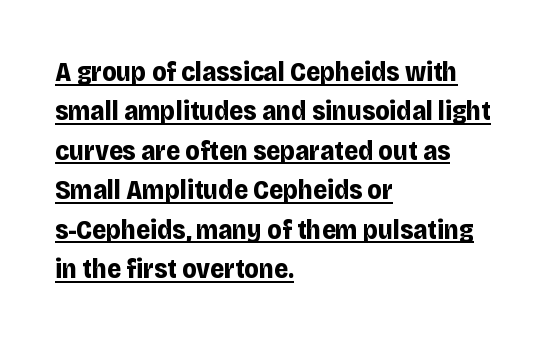
The image shows 27 px bold type, upright; set left-aligned, normal line spacing (1.46x), normal letter spacing, underlined.
